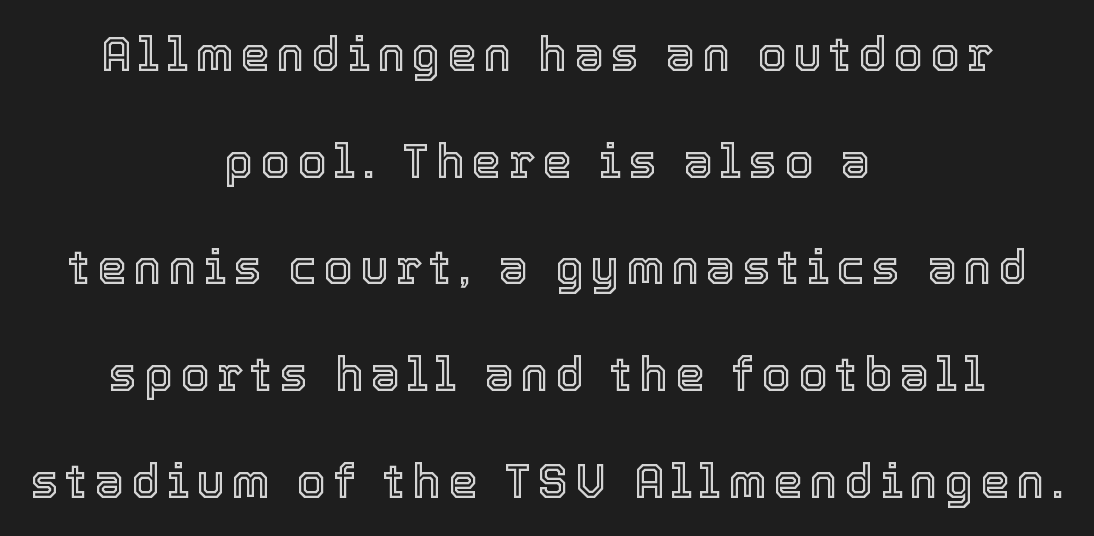
Q: Is the text italic (slanted)? A: No, it is upright.
Q: Is the text underlined? A: No.
Q: How is the paragraph aligned? A: Centered.
Q: Is the spacing between lines tight, normal or loose? A: Loose.
Q: Width (condensed, normal, or wide)? A: Normal.
Q: x-height? A: Medium.
Q: Monospaced? A: No.
